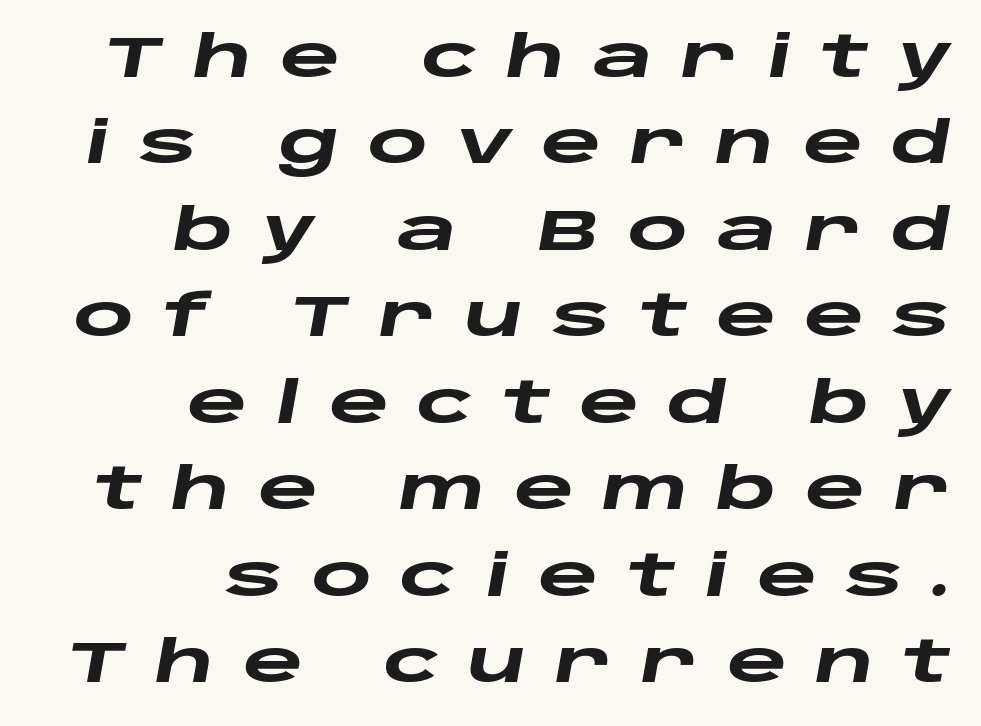
Pretty heavy lettering here — definitely bold. The vertical gap from one line to the next is medium. The text carries the slant typical of an italic or oblique font. Tracking value appears strongly positive — letters spread wide.
